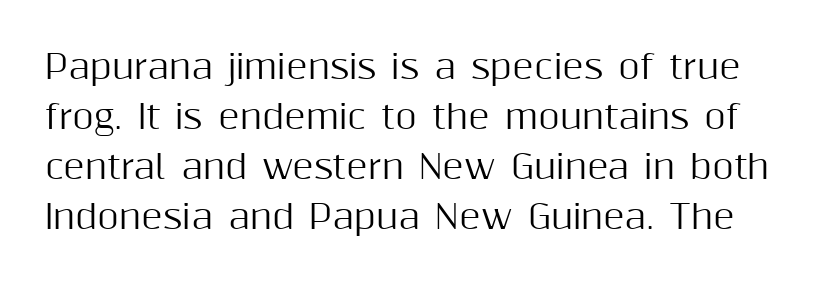
Q: Is the text italic (slanted)? A: No, it is upright.
Q: Is the typeface a serif or a sans-serif typeface? A: Sans-serif.
Q: Is the text underlined? A: No.
Q: Is the spacing between letters normal or unusually wide? A: Normal.
Q: Is the spacing between lines tight, normal or loose? A: Normal.
Q: Width (condensed, normal, or wide)? A: Normal.
Q: Stroke contrast? A: Medium.
Q: x-height? A: Medium.
Q: Monospaced? A: No.
